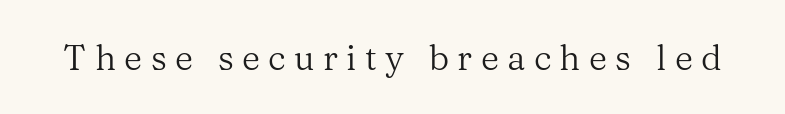
The image shows 35 px regular-weight serif type, upright; set unusually wide letter spacing (+0.24 em), not underlined; medium stroke contrast and a medium x-height.
